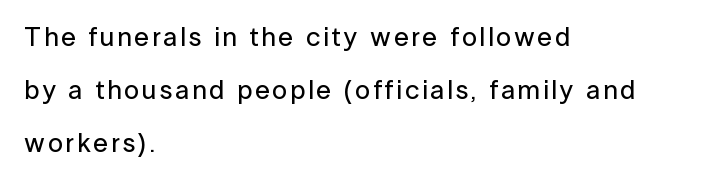
{"italic": "no", "underline": "no", "align": "left", "line_spacing": "loose", "line_spacing_ratio": 1.97, "glyph_px": 27}
